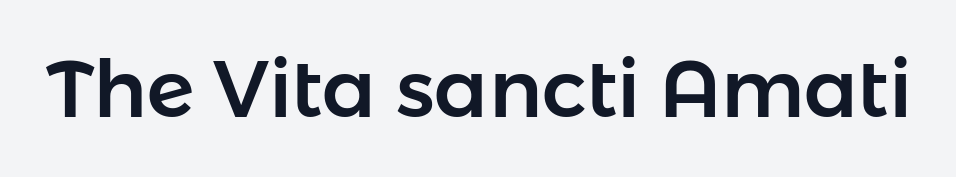
The type family on display is of the sans-serif kind. Short note: letters normally spaced. The rendering uses natural spacing where letterforms have individual widths. Unlike italic type, these characters show no tilt at all. The glyphs are unaccompanied by any horizontal stroke below them.
